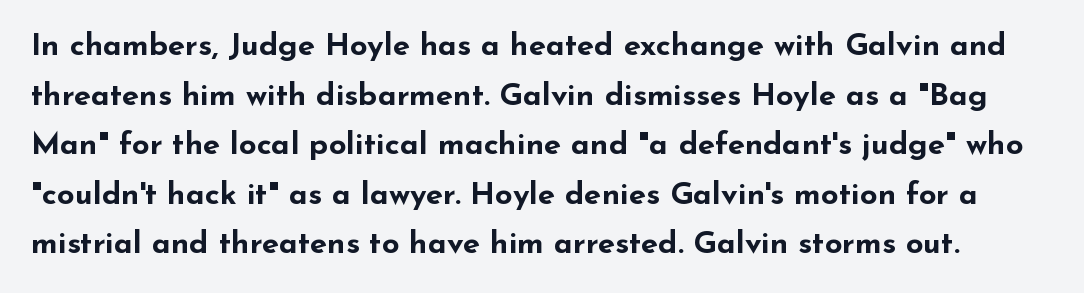
I'd call this a sans setting — the letters go barefoot. A typesetter would call this leading conventional body-copy spacing. Varying glyph widths throughout — classic text-font behaviour. The glyphs have the mass of a bold cut. Honestly, there is no underline to notice here at all.
